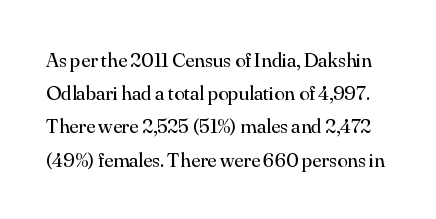
The letters look calm and open, with moderate or lighter stems. Ascenders rise straight up at ninety degrees. A typesetter would call this leading conventional body-copy spacing. Nothing unusual about the tracking: characters are spaced as the font intends. Anything drawn beneath the words? Only blank space.
